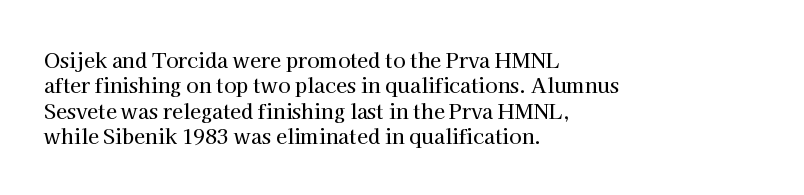
{"italic": "no", "underline": "no", "align": "left", "line_spacing": "normal", "line_spacing_ratio": 1.27, "letter_spacing": "normal", "letter_spacing_em": 0.0, "glyph_px": 20}
